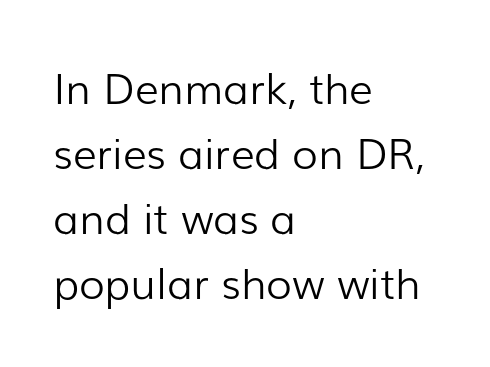
Q: Is the text bold? A: No.
Q: Is the text italic (slanted)? A: No, it is upright.
Q: Is the typeface a serif or a sans-serif typeface? A: Sans-serif.
Q: Is the text underlined? A: No.
Q: How is the paragraph aligned? A: Left-aligned.
Q: Is the spacing between letters normal or unusually wide? A: Normal.
Q: Is the spacing between lines tight, normal or loose? A: Normal.
Q: Width (condensed, normal, or wide)? A: Normal.
Q: Stroke contrast? A: Low.
Q: x-height? A: Medium.
Q: Monospaced? A: No.
